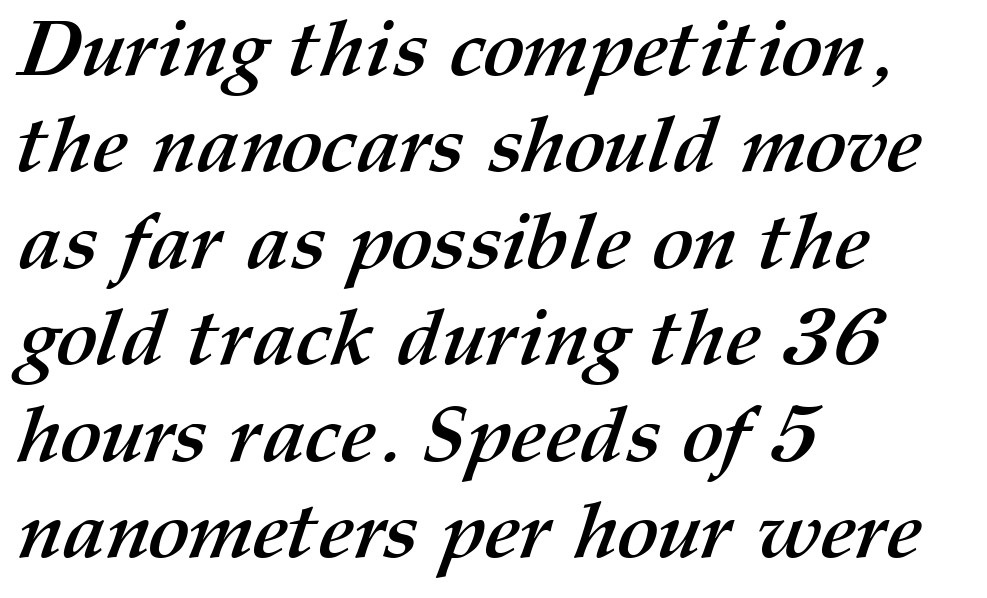
You'd pick this weight for a headline — it's a proper bold. Clear beneath every line of the passage. Default kerning and tracking; the words read as compact shapes. Proportional: the letters do not fall into vertical columns. Does the copy run flush right? No — it runs flush left.
